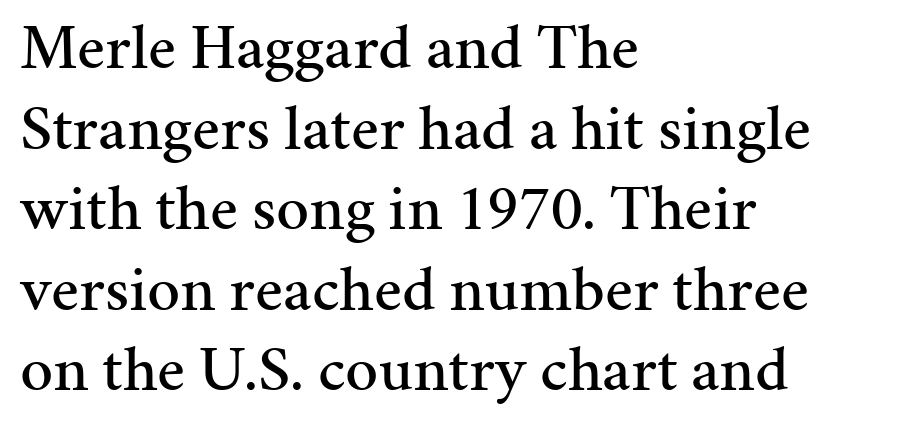
{"serif": "yes", "italic": "no", "width": "normal", "stroke_contrast": "medium", "x_height": "medium", "monospaced": "no", "underline": "no", "align": "left", "line_spacing_ratio": 1.24, "letter_spacing": "normal", "letter_spacing_em": 0.0, "glyph_px": 65}
